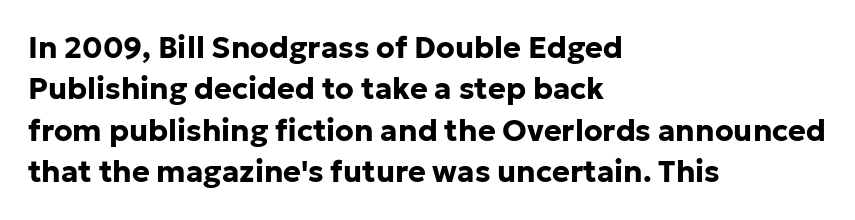
{"serif": "no", "italic": "no", "bold": "yes", "weight": "bold", "width": "normal", "stroke_contrast": "low", "x_height": "medium", "monospaced": "no", "underline": "no", "align": "left", "line_spacing": "normal", "line_spacing_ratio": 1.38, "letter_spacing": "normal", "letter_spacing_em": 0.0, "glyph_px": 30}
